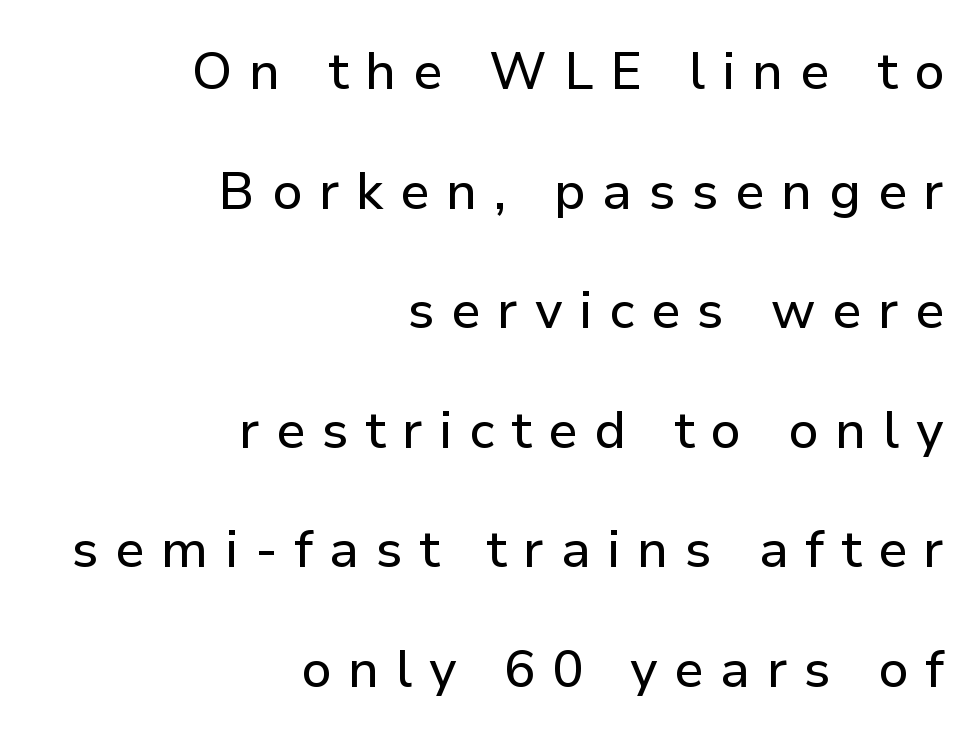
Q: Is the text italic (slanted)? A: No, it is upright.
Q: Is the typeface a serif or a sans-serif typeface? A: Sans-serif.
Q: Is the text underlined? A: No.
Q: How is the paragraph aligned? A: Right-aligned.
Q: Is the spacing between letters normal or unusually wide? A: Unusually wide.
Q: Is the spacing between lines tight, normal or loose? A: Loose.
Q: Width (condensed, normal, or wide)? A: Normal.
Q: Stroke contrast? A: Low.
Q: x-height? A: Medium.
Q: Monospaced? A: No.
